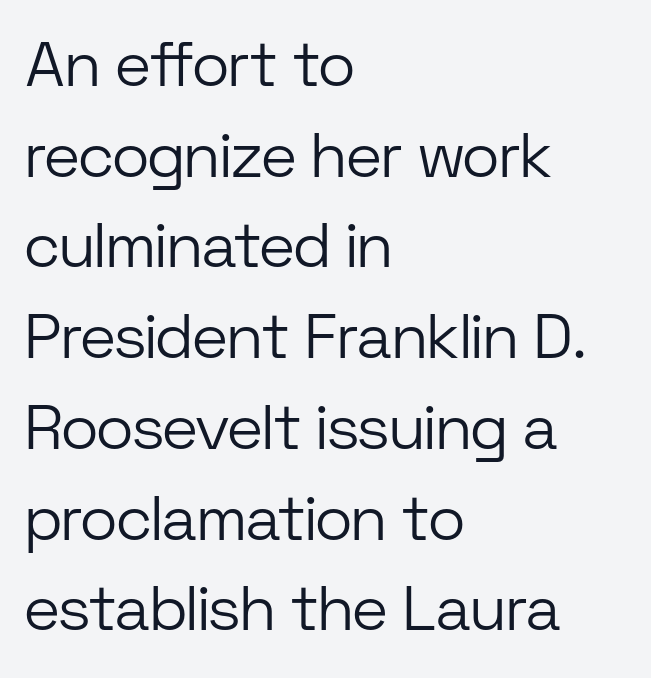
The font sits on the lighter half of the weight spectrum, regular included. The zone under the glyphs is completely vacant. Regarding serifs, this sample does without them. When letters stand straight like this, we call the style roman or upright. The face used here is rendered with its standard letterfit.
